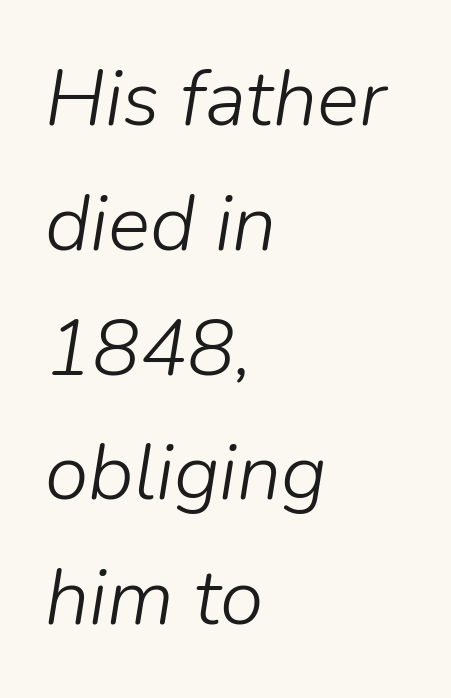
Observe the lean: these are italic letterforms. The line-height multiplier appears to be the usual default. Line beginnings align vertically; line endings do not. Unmarked baselines from the first word to the last.
